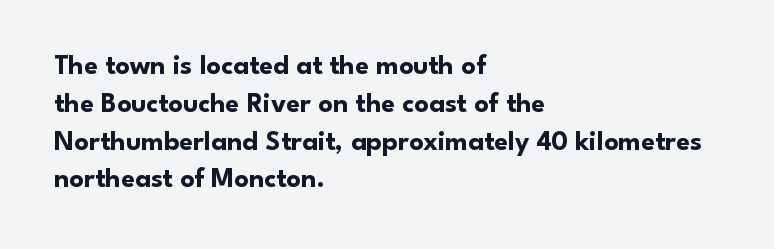
The words here are not underlined. Stroke terminals: plain, sans-serif. Vertical strokes here are truly vertical. Letter spacing: default.
